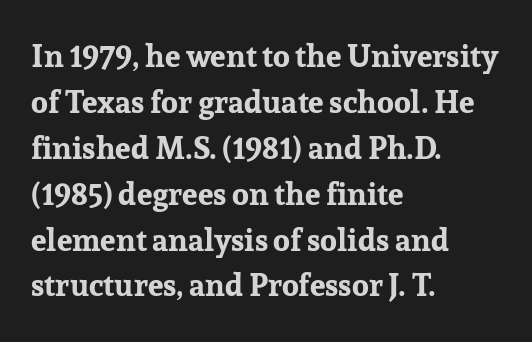
Q: Is the text bold? A: Yes.
Q: Is the text italic (slanted)? A: No, it is upright.
Q: Is the typeface a serif or a sans-serif typeface? A: Serif.
Q: Is the text underlined? A: No.
Q: How is the paragraph aligned? A: Left-aligned.
Q: Is the spacing between letters normal or unusually wide? A: Normal.
Q: Is the spacing between lines tight, normal or loose? A: Normal.
Q: Width (condensed, normal, or wide)? A: Normal.
Q: Stroke contrast? A: Low.
Q: x-height? A: Medium.
Q: Monospaced? A: No.
